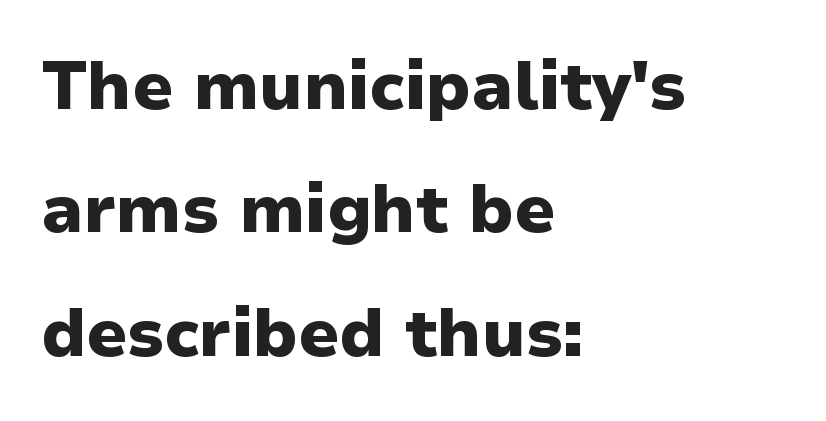
{"serif": "no", "italic": "no", "bold": "yes", "weight": "heavy", "width": "normal", "stroke_contrast": "low", "x_height": "medium", "monospaced": "no", "underline": "no", "align": "left", "line_spacing_ratio": 1.84, "letter_spacing": "normal", "letter_spacing_em": 0.0, "glyph_px": 67}
